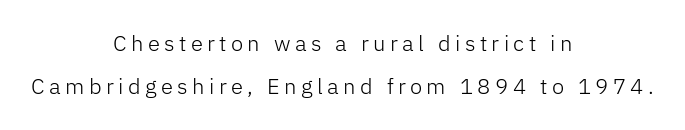
Q: Is the text bold? A: No.
Q: Is the text italic (slanted)? A: No, it is upright.
Q: Is the text underlined? A: No.
Q: How is the paragraph aligned? A: Centered.
Q: Is the spacing between letters normal or unusually wide? A: Unusually wide.
Q: Is the spacing between lines tight, normal or loose? A: Loose.
